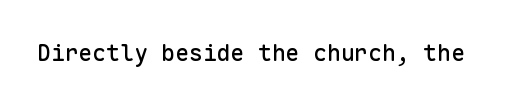
Q: Is the text italic (slanted)? A: No, it is upright.
Q: Is the text underlined? A: No.
Q: Is the spacing between letters normal or unusually wide? A: Normal.
